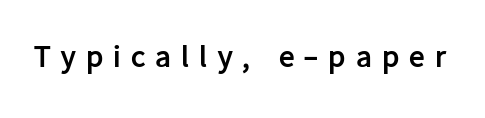
Ordinary non-slanted type is in use. Think of a printed novel: that variable character pitch is what you see here. The typesetting leans heavy: a genuine bold. What kind of face is this? One without serifs — a sans. The line texture is sparse and dotted thanks to wide tracking. Plain, unruled lines of type.
